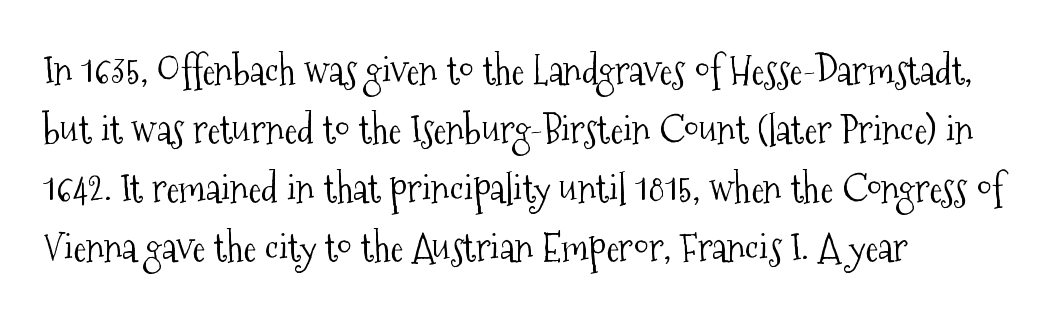
{"serif": "yes", "italic": "no", "bold": "no", "weight": "light", "width": "condensed", "stroke_contrast": "medium", "x_height": "medium", "monospaced": "no", "underline": "no", "align": "left", "line_spacing": "normal", "line_spacing_ratio": 1.51, "letter_spacing": "normal", "letter_spacing_em": 0.0, "glyph_px": 39}
